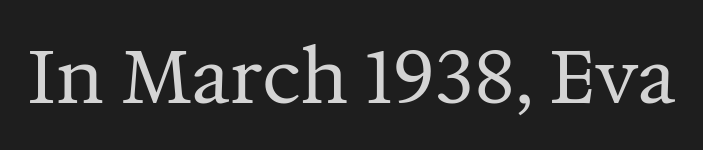
The face used here is proportionally spaced, like ordinary book or web type. You can tell from the footed stems that serif type was used. Letters have the restrained weight of plain body copy at most. Lines of text with bare space underneath. Look at the tracking — it's just the regular setting, nothing added.
